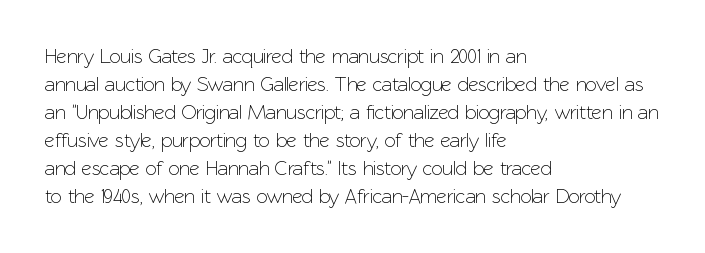
Q: Is the text italic (slanted)? A: No, it is upright.
Q: Is the text underlined? A: No.
Q: How is the paragraph aligned? A: Left-aligned.
Q: Is the spacing between letters normal or unusually wide? A: Normal.
Q: Is the spacing between lines tight, normal or loose? A: Normal.
